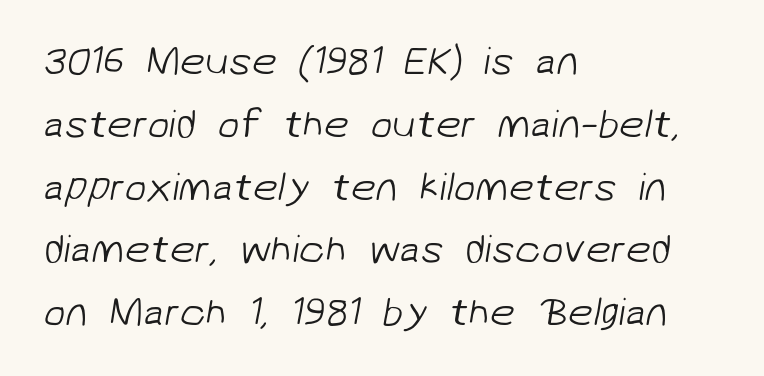
The image shows 40 px light sans-serif type; set left-aligned, normal line spacing (1.57x), normal letter spacing, not underlined; low stroke contrast and a medium x-height.
